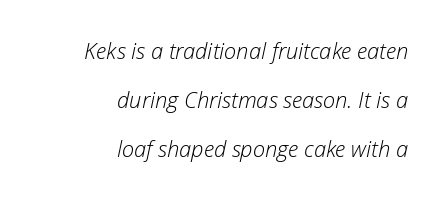
The image shows 22 px text type, italic (leaning right); set right-aligned, loose line spacing (2.23x), normal letter spacing, not underlined.
